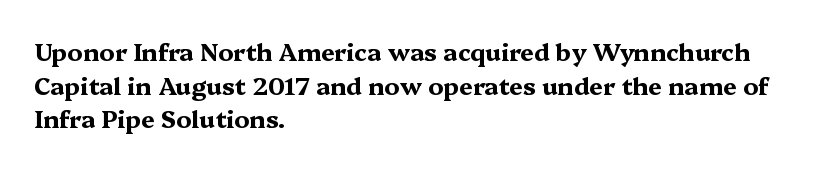
Any mark beneath the type? The region is blank. Regular leading. The face used here is rendered with its standard letterfit. These words are printed bold, with thick strokes throughout. Italic? Not at all — the glyphs are vertical. Left-aligned paragraph, ragged on the right.
